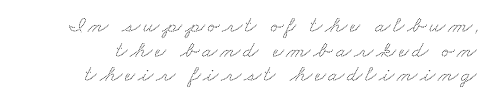
The image shows 23 px text type; set right-aligned, tight line spacing (1.07x), not underlined.
